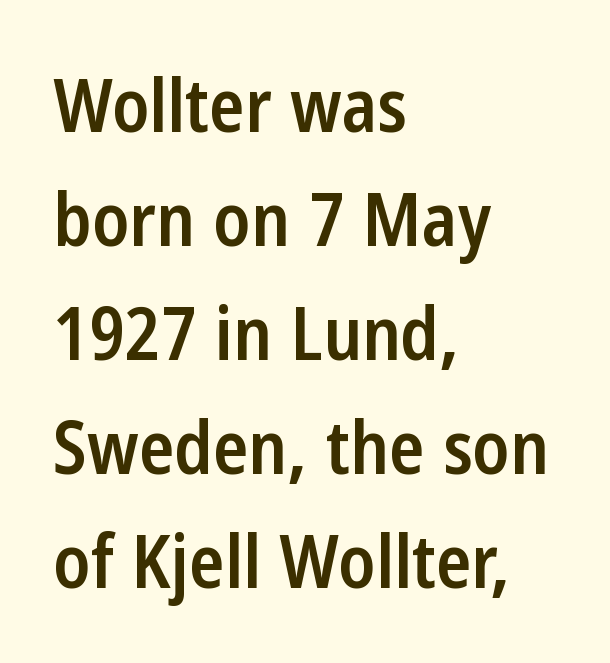
The image shows 73 px semibold, condensed sans-serif type, upright; set left-aligned, normal line spacing (1.56x), normal letter spacing, not underlined; low stroke contrast and a medium x-height.
